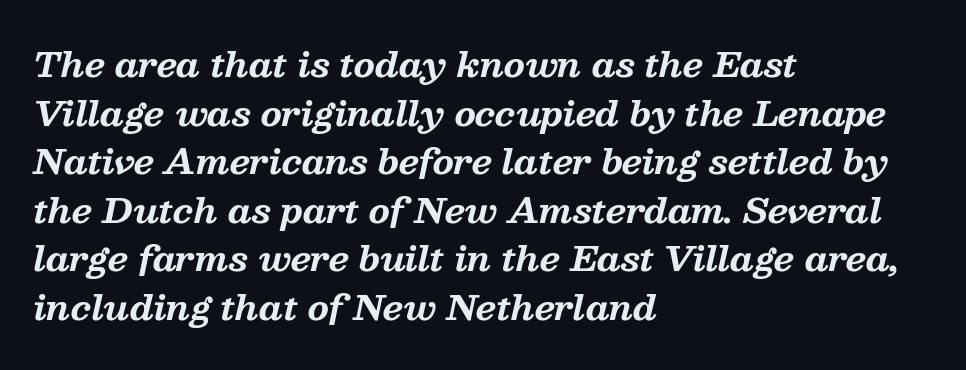
{"serif": "yes", "italic": "yes", "lean": "right", "slant_degrees": 13, "bold": "yes", "weight": "bold", "width": "normal", "stroke_contrast": "medium", "x_height": "medium", "monospaced": "no", "underline": "no", "align": "left", "line_spacing": "normal", "line_spacing_ratio": 1.43, "letter_spacing": "normal", "letter_spacing_em": 0.0, "glyph_px": 34}
